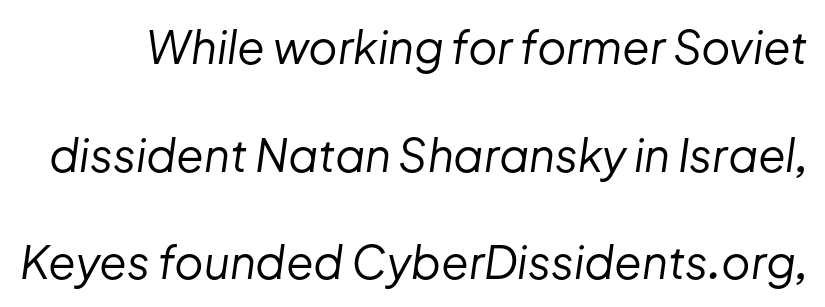
{"italic": "yes", "lean": "right", "slant_degrees": 8, "bold": "no", "weight": "regular", "width": "normal", "stroke_contrast": "low", "x_height": "medium", "monospaced": "no", "underline": "no", "line_spacing": "loose", "line_spacing_ratio": 2.39, "letter_spacing": "normal", "letter_spacing_em": 0.0, "glyph_px": 45}
